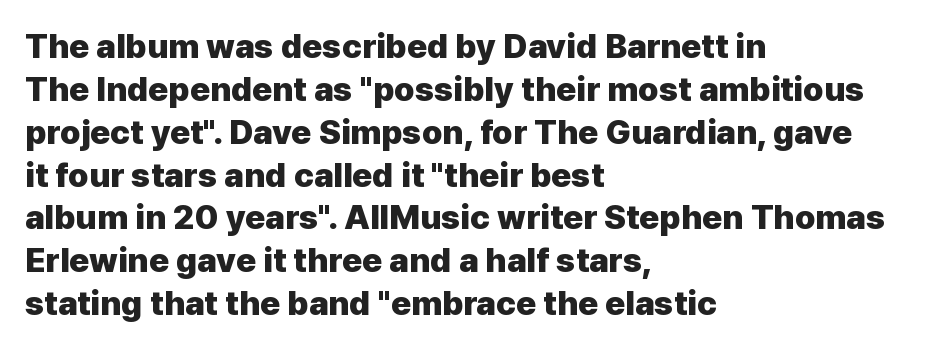
The rendering uses a bold face; every stroke is thick and dark. The passage shown is not underscored anywhere. The paragraph shown leans on its left margin. You could call the tracking neutral — neither tight nor loose.
